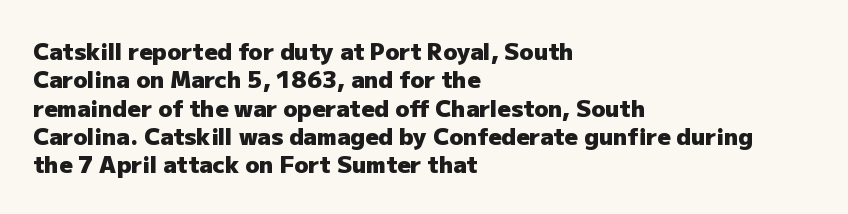
The image shows 23 px bold type, upright; set left-aligned, line spacing 1.23x, normal letter spacing, not underlined.
